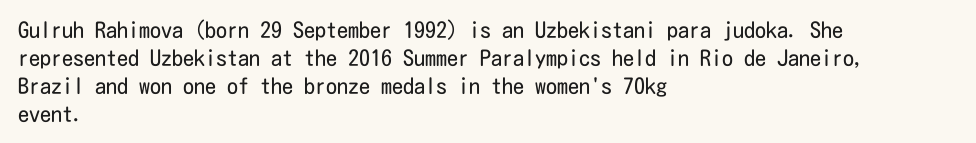
Q: Is the text bold? A: No.
Q: Is the text italic (slanted)? A: No, it is upright.
Q: Is the text underlined? A: No.
Q: How is the paragraph aligned? A: Left-aligned.
Q: Is the spacing between letters normal or unusually wide? A: Normal.
Q: Is the spacing between lines tight, normal or loose? A: Normal.
